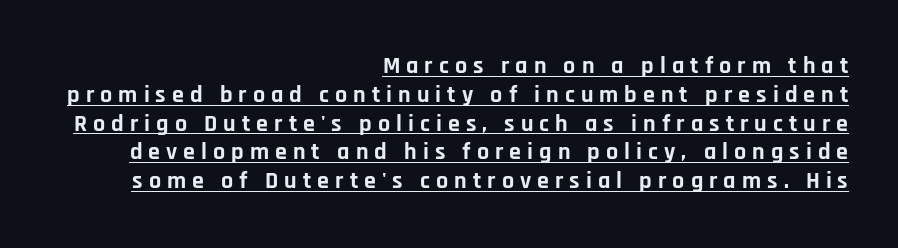
The image shows 24 px bold type, upright; set right-aligned, line spacing 1.2x, unusually wide letter spacing (+0.25 em), underlined.
